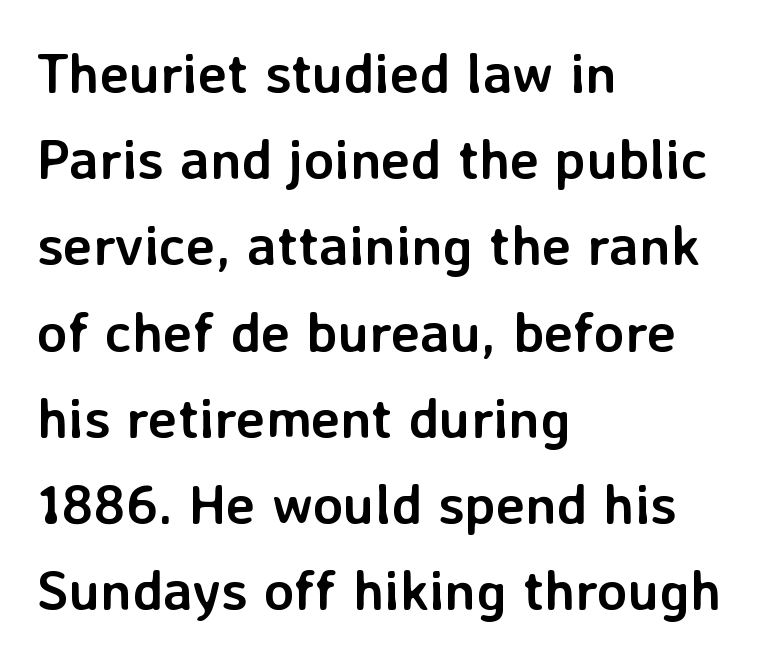
{"serif": "no", "italic": "no", "bold": "yes", "weight": "semibold", "width": "normal", "stroke_contrast": "low", "x_height": "medium", "monospaced": "no", "underline": "no", "align": "left", "line_spacing": "normal", "line_spacing_ratio": 1.54, "letter_spacing": "normal", "letter_spacing_em": 0.0, "glyph_px": 56}
